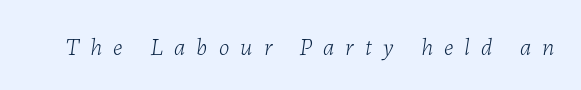
Q: Is the text bold? A: No.
Q: Is the text italic (slanted)? A: Yes, it leans right by about 7 degrees.
Q: Is the text underlined? A: No.
Q: Is the spacing between letters normal or unusually wide? A: Unusually wide.
